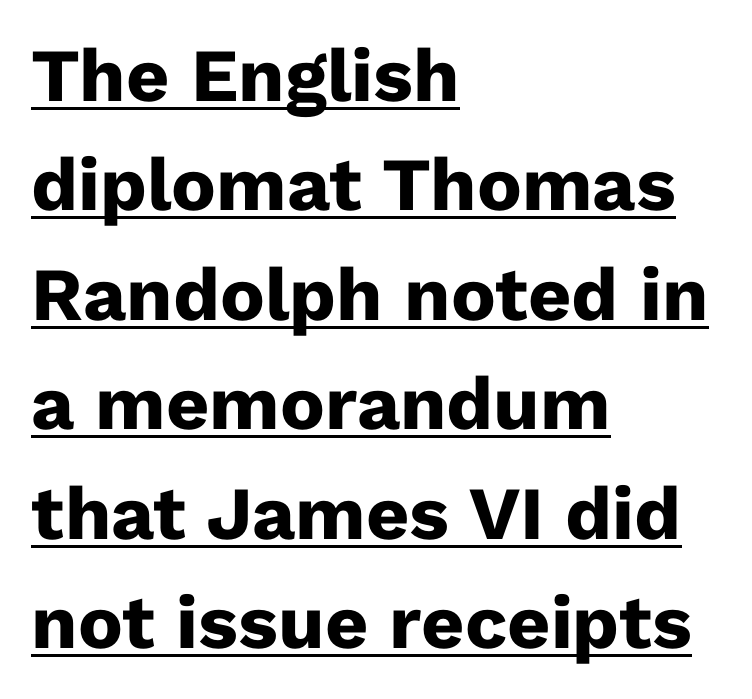
{"serif": "no", "italic": "no", "bold": "yes", "weight": "heavy", "width": "normal", "stroke_contrast": "low", "x_height": "medium", "monospaced": "no", "underline": "yes", "align": "left", "line_spacing": "normal", "line_spacing_ratio": 1.46, "letter_spacing": "normal", "letter_spacing_em": 0.0, "glyph_px": 75}
